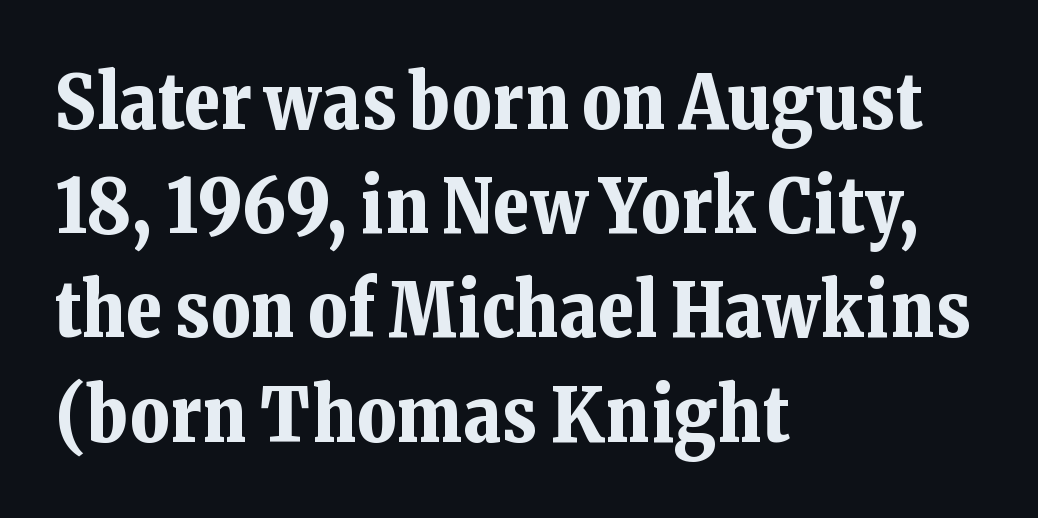
The image shows 75 px bold serif type, upright; set left-aligned, normal line spacing (1.39x), normal letter spacing, not underlined; low stroke contrast and a medium x-height.
